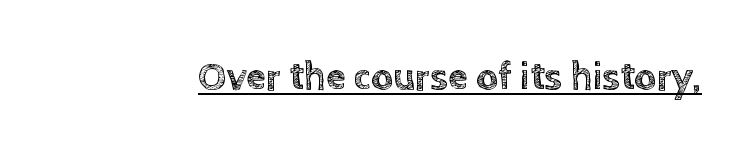
Q: Is the text italic (slanted)? A: No, it is upright.
Q: Is the text underlined? A: Yes.
Q: Is the spacing between letters normal or unusually wide? A: Normal.
Q: Width (condensed, normal, or wide)? A: Normal.
Q: x-height? A: Large.
Q: Monospaced? A: No.
